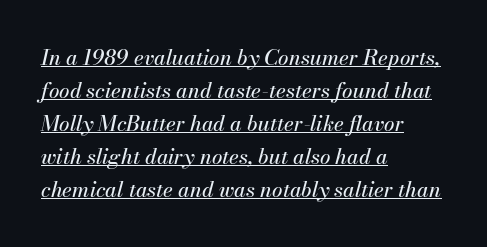
The image shows 21 px text type, italic (leaning right); set left-aligned, normal line spacing (1.57x), normal letter spacing, underlined.
